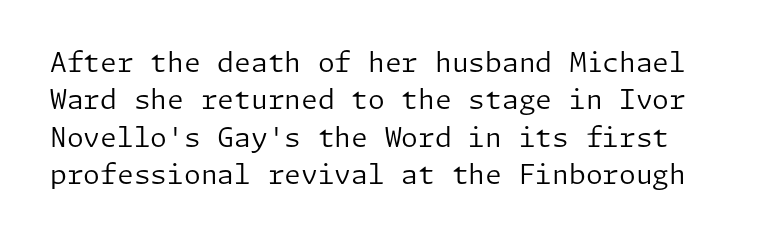
{"italic": "no", "bold": "no", "underline": "no", "line_spacing": "normal", "line_spacing_ratio": 1.38, "letter_spacing": "normal", "letter_spacing_em": 0.0, "glyph_px": 27}
